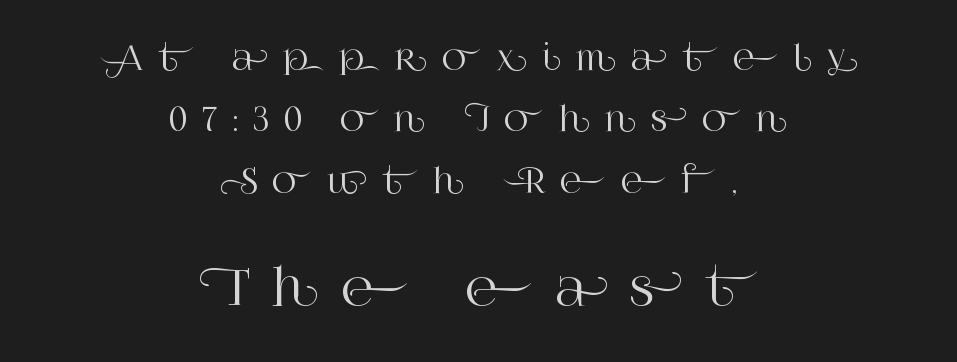
This is roman type, the default non-slanted kind. Letters rest on an invisible, unmarked baseline. Two sizes are in play, and the larger belongs to the second block. A typesetter would label this face a serif. A typesetter would call this proportional, since set widths differ per character. A typesetter would call this heavily tracked-out type.
